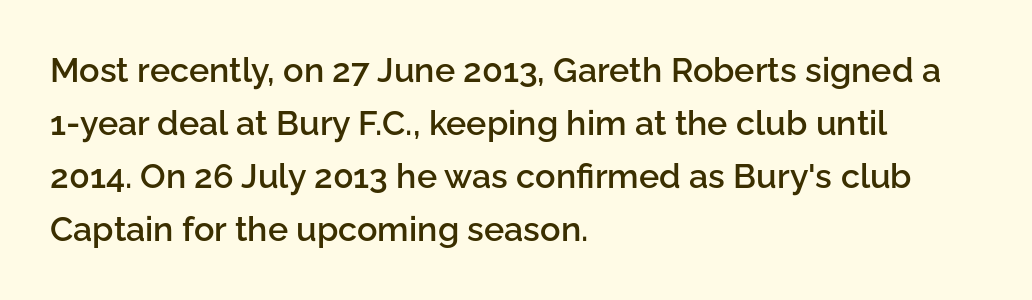
Quick note: underline off. Tracking here is standard; glyphs follow each other at the usual distance. One glance says typical: line gaps are just what's usual. Looks like regular typesetting: each glyph gets only the width it needs. The font is running at a semibold setting, under full bold. Classification — sans serif.
